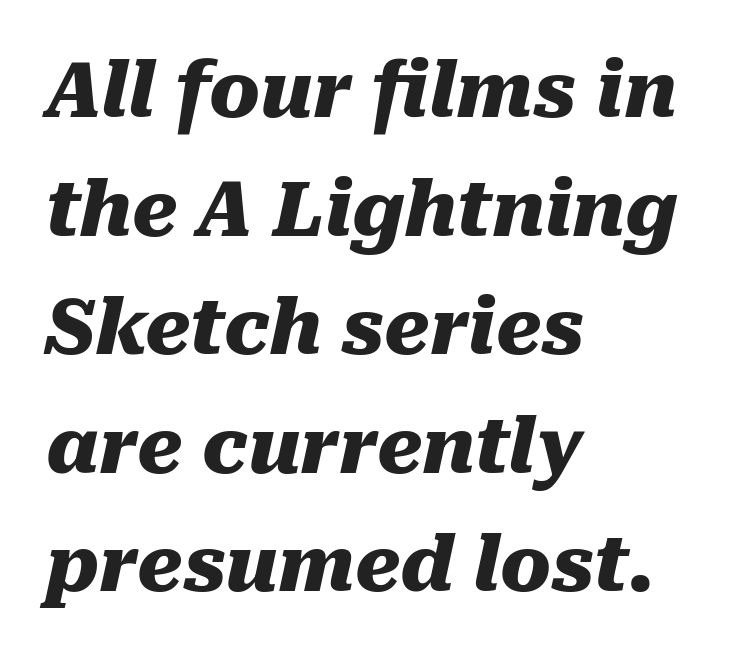
{"italic": "yes", "lean": "right", "slant_degrees": 10, "bold": "yes", "weight": "heavy", "width": "normal", "stroke_contrast": "medium", "x_height": "medium", "monospaced": "no", "underline": "no", "align": "left", "line_spacing": "normal", "line_spacing_ratio": 1.56, "letter_spacing": "normal", "letter_spacing_em": 0.0, "glyph_px": 76}
